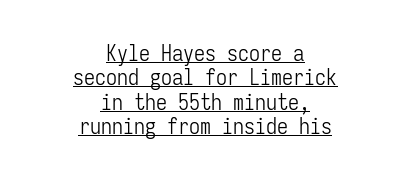
Q: Is the text bold? A: No.
Q: Is the text italic (slanted)? A: No, it is upright.
Q: Is the text underlined? A: Yes.
Q: How is the paragraph aligned? A: Centered.
Q: Is the spacing between letters normal or unusually wide? A: Normal.
Q: Is the spacing between lines tight, normal or loose? A: Tight.
